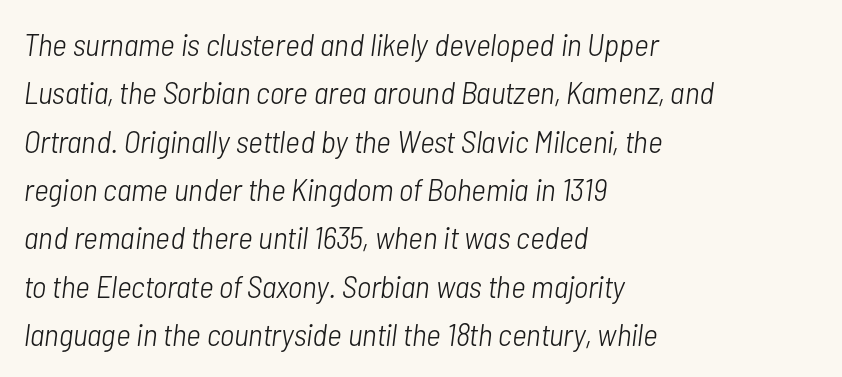
{"italic": "yes", "lean": "right", "slant_degrees": 7, "bold": "no", "weight": "light", "width": "condensed", "stroke_contrast": "low", "x_height": "medium", "monospaced": "no", "underline": "no", "align": "left", "line_spacing": "normal", "line_spacing_ratio": 1.51, "letter_spacing": "normal", "letter_spacing_em": 0.0, "glyph_px": 32}
